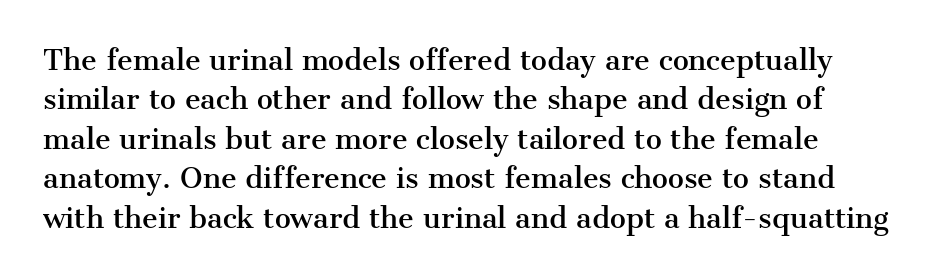
The image shows 27 px text type, upright; set normal line spacing (1.46x), normal letter spacing, not underlined.
